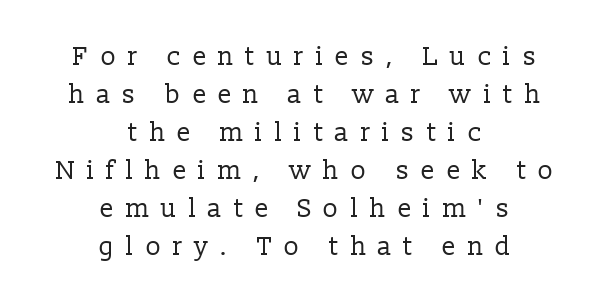
Casual observation: everything's sitting right in the middle. Compared with typical paragraphs, the rows here are spaced about the same. A typesetter would mark this as roman, not italic. Underlining? Definitely not there. Look at the tracking — it's clearly loosened, letters drifting apart.
